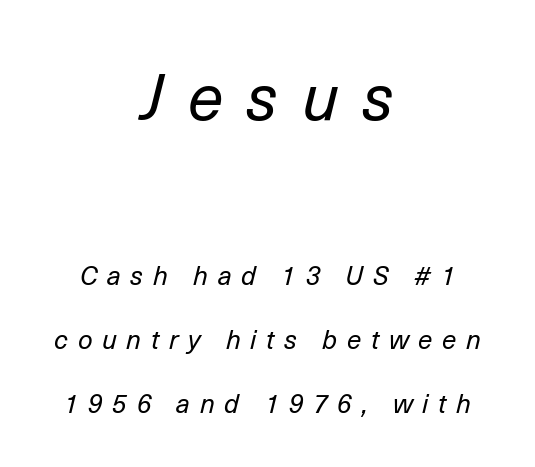
Q: Is the text bold? A: No.
Q: Is the text italic (slanted)? A: Yes, it leans right by about 14 degrees.
Q: Is the text underlined? A: No.
Q: How is the paragraph aligned? A: Centered.
Q: Is the spacing between letters normal or unusually wide? A: Unusually wide.
Q: Is the spacing between lines tight, normal or loose? A: Loose.
Q: Which block of text is set in a larger size, the first (top) or the second (bottom)? A: The first (top) one.
Q: Width (condensed, normal, or wide)? A: Normal.
Q: Stroke contrast? A: Low.
Q: x-height? A: Medium.
Q: Monospaced? A: No.
